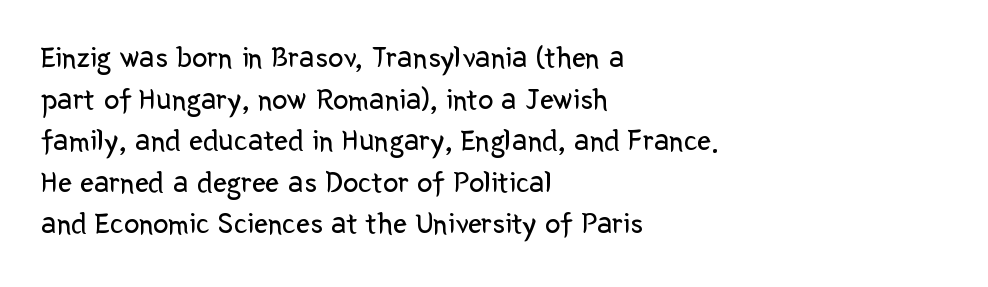
Q: Is the text bold? A: No.
Q: Is the text italic (slanted)? A: No, it is upright.
Q: Is the typeface a serif or a sans-serif typeface? A: Sans-serif.
Q: Is the text underlined? A: No.
Q: How is the paragraph aligned? A: Left-aligned.
Q: Is the spacing between letters normal or unusually wide? A: Normal.
Q: Is the spacing between lines tight, normal or loose? A: Normal.
Q: Width (condensed, normal, or wide)? A: Normal.
Q: Stroke contrast? A: Low.
Q: x-height? A: Medium.
Q: Monospaced? A: No.
